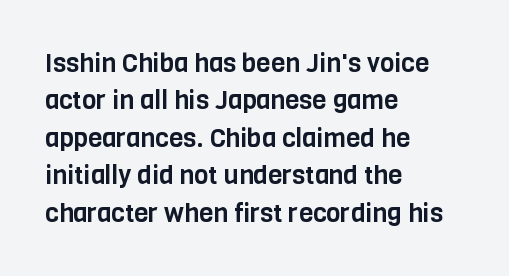
A typesetter would call this zero additional tracking. The string is rendered with underlining switched off. Reading down the block, your eye returns to a fixed left position each line. The lines sit at an ordinary, default distance from one another.
